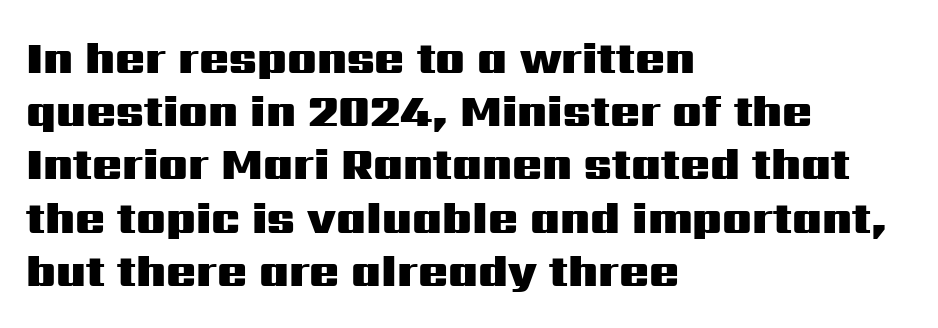
Anything drawn beneath the words? Only blank space. Casual observation: everything's shoved over to the left. Italic? Not at all — the glyphs are vertical. How heavy is the stroke? Heavy — this is a bold. Inter-character spacing is left at the font's built-in metrics.
